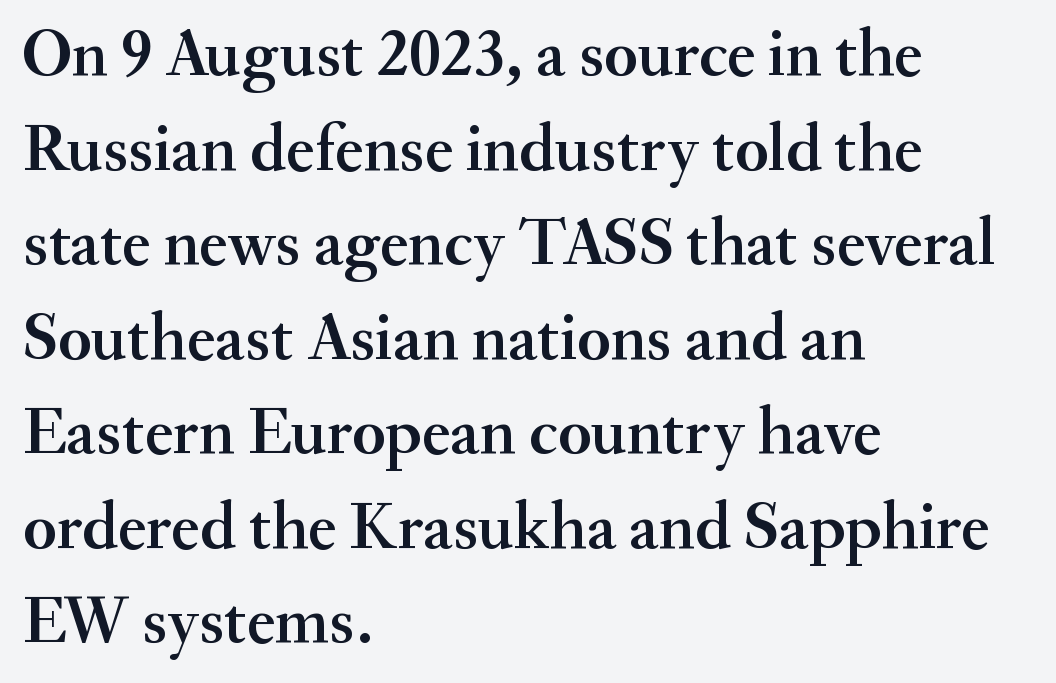
Q: Is the text italic (slanted)? A: No, it is upright.
Q: Is the typeface a serif or a sans-serif typeface? A: Serif.
Q: Is the text underlined? A: No.
Q: How is the paragraph aligned? A: Left-aligned.
Q: Is the spacing between letters normal or unusually wide? A: Normal.
Q: Is the spacing between lines tight, normal or loose? A: Normal.
Q: Width (condensed, normal, or wide)? A: Normal.
Q: Stroke contrast? A: Medium.
Q: x-height? A: Small.
Q: Monospaced? A: No.
